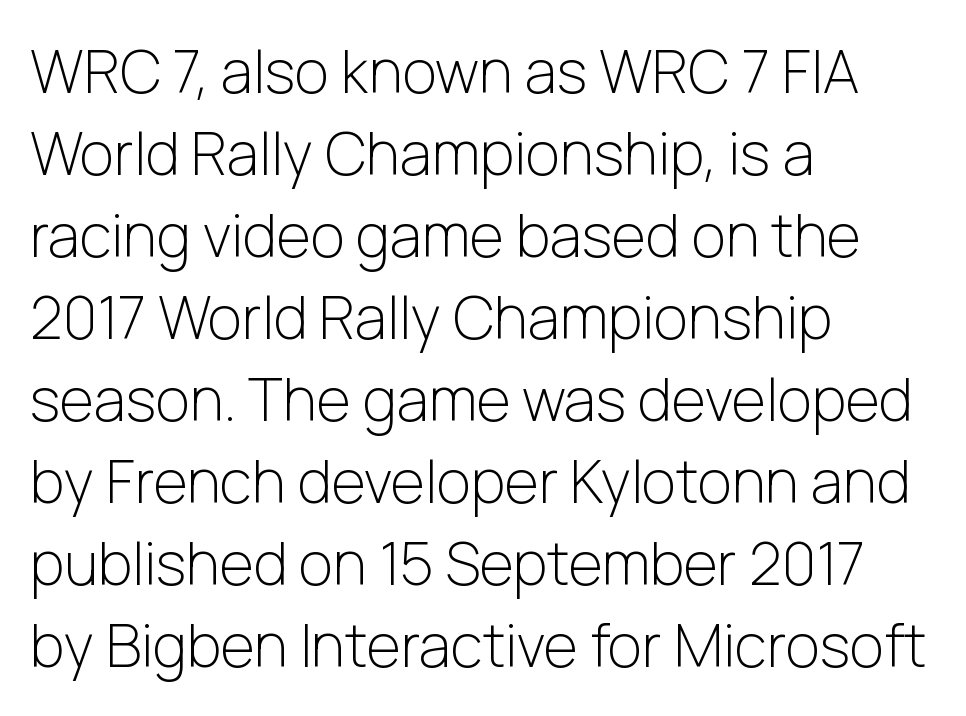
Q: Is the text bold? A: No.
Q: Is the text italic (slanted)? A: No, it is upright.
Q: Is the typeface a serif or a sans-serif typeface? A: Sans-serif.
Q: Is the text underlined? A: No.
Q: How is the paragraph aligned? A: Left-aligned.
Q: Is the spacing between letters normal or unusually wide? A: Normal.
Q: Is the spacing between lines tight, normal or loose? A: Normal.
Q: Width (condensed, normal, or wide)? A: Normal.
Q: Stroke contrast? A: Low.
Q: x-height? A: Medium.
Q: Monospaced? A: No.
